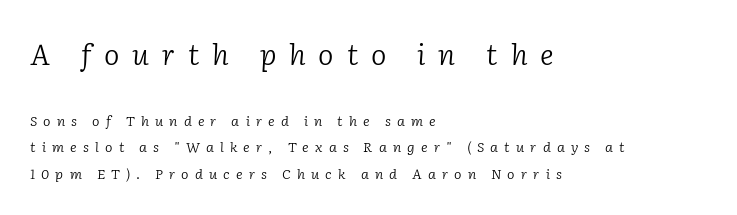
Is the type heavy? It reads as light-to-regular instead. Left-aligned paragraph, ragged on the right. In terms of letterspacing, this is a distinctly airy, spread setting. Whoever set this made the first block the dominant, larger element. Successive baselines arrive slowly, with a big drop between each.
